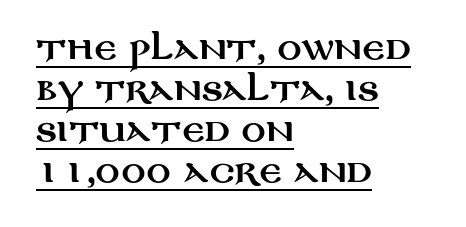
{"serif": "no", "italic": "no", "width": "wide", "stroke_contrast": "medium", "x_height": "large", "monospaced": "no", "underline": "yes", "align": "left", "line_spacing": "normal", "line_spacing_ratio": 1.37, "letter_spacing": "normal", "letter_spacing_em": 0.0, "glyph_px": 30}
